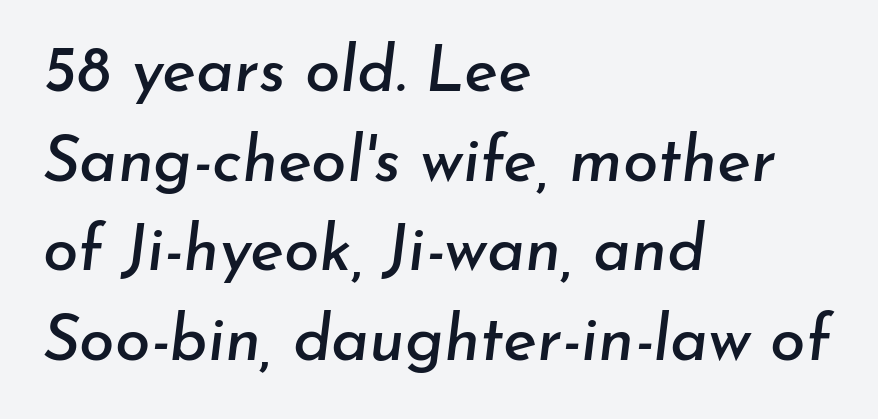
The image shows 64 px text type, italic (leaning right); set left-aligned, normal line spacing (1.4x), normal letter spacing, not underlined; low stroke contrast and a small x-height.
